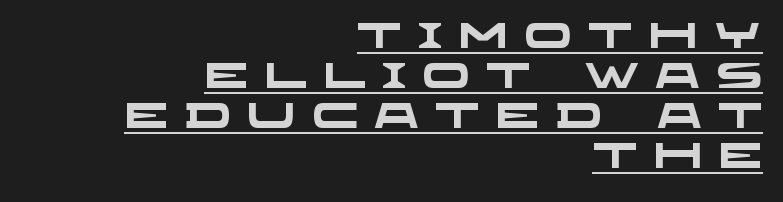
This rendering employs a face without finishing strokes, i.e., a sans-serif. The face used here is proportionally spaced, like ordinary book or web type. The letters are bold, with thick, heavy strokes. In designer terms, the underline attribute is active on this setting.
